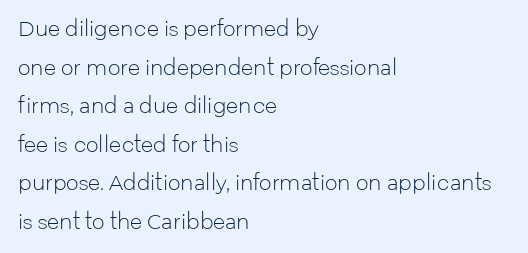
The image shows 20 px text type, upright; set left-aligned, loose line spacing (1.93x), normal letter spacing, not underlined.
